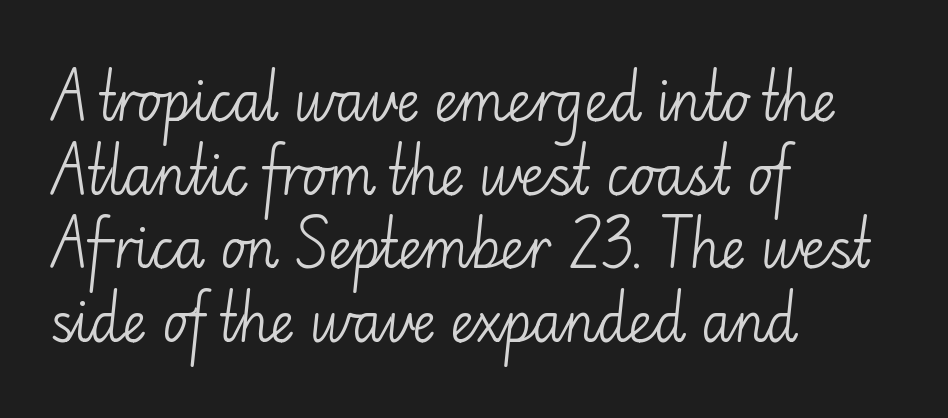
The weight tops out at a normal text grade. Caption: multi-line text, flush left, ragged right. The passage shown is not underscored anywhere. The designer left line spacing at the default. You can tell from the bare stems that sans-serif type was used.
